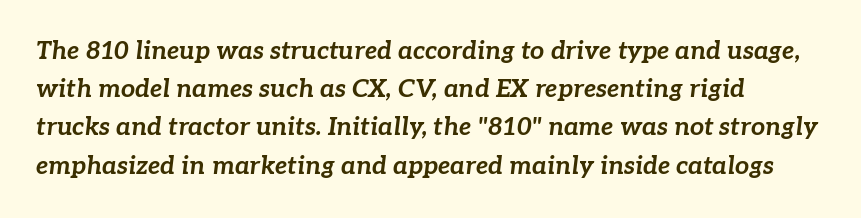
The image shows 25 px bold type, italic (leaning right); set left-aligned, normal line spacing (1.53x), normal letter spacing, not underlined.
